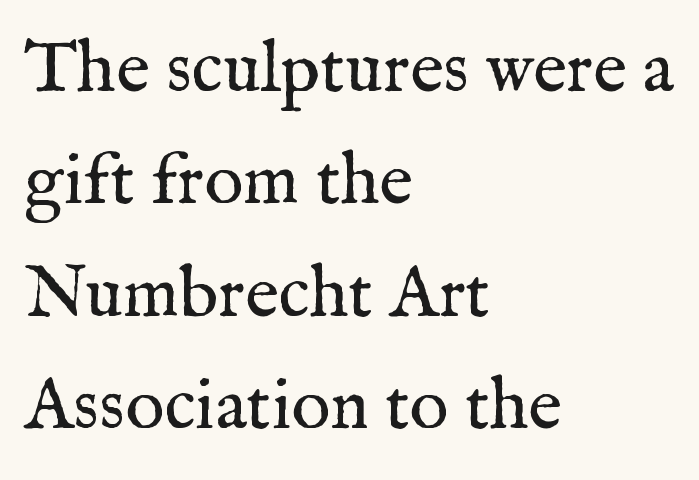
Think standard paragraph weight, or any step lighter than that. The horizontal fit of the characters is conventional and even. A typesetter would label this face a serif. Character widths vary here, with narrow letters taking less room than wide ones.
